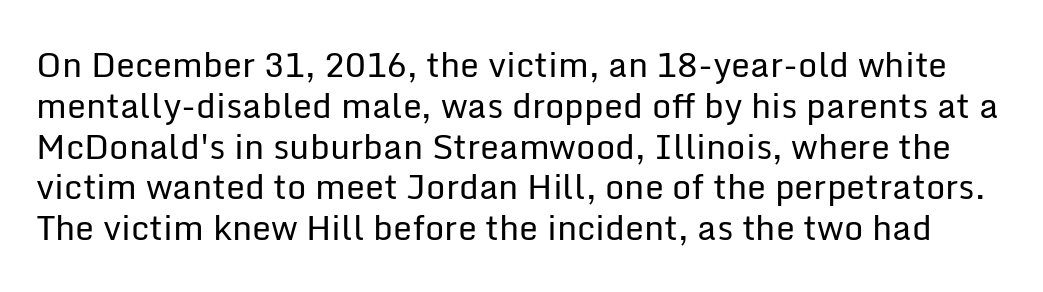
Q: Is the text bold? A: No.
Q: Is the text italic (slanted)? A: No, it is upright.
Q: Is the typeface a serif or a sans-serif typeface? A: Sans-serif.
Q: Is the text underlined? A: No.
Q: Is the spacing between letters normal or unusually wide? A: Normal.
Q: Width (condensed, normal, or wide)? A: Normal.
Q: Stroke contrast? A: Low.
Q: x-height? A: Medium.
Q: Monospaced? A: No.
